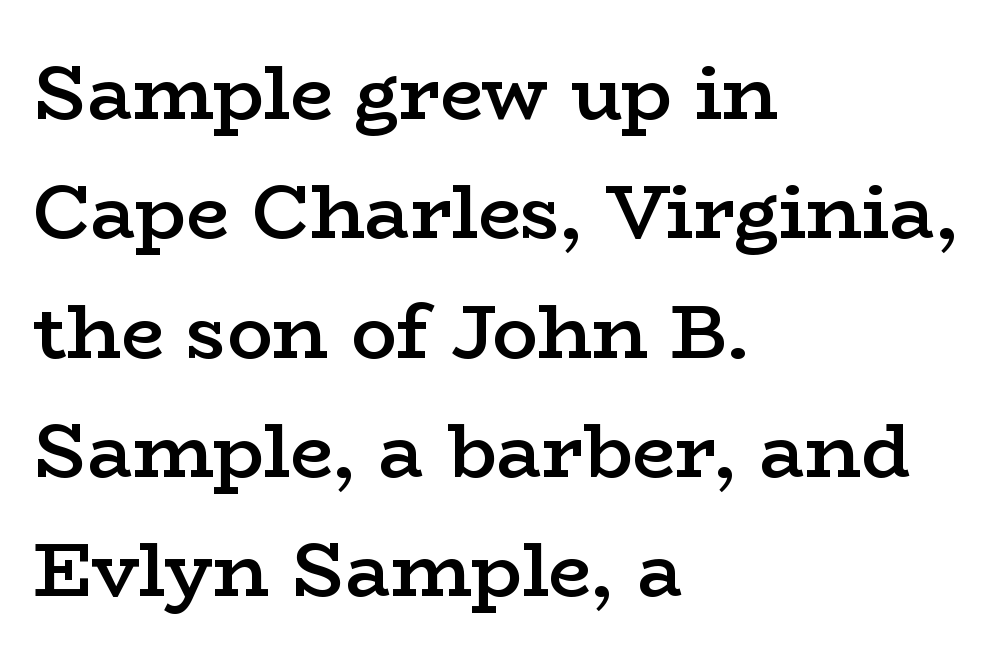
Q: Is the text bold? A: Semi-bold.
Q: Is the text italic (slanted)? A: No, it is upright.
Q: Is the typeface a serif or a sans-serif typeface? A: Serif.
Q: Is the text underlined? A: No.
Q: How is the paragraph aligned? A: Left-aligned.
Q: Is the spacing between letters normal or unusually wide? A: Normal.
Q: Is the spacing between lines tight, normal or loose? A: Normal.
Q: Width (condensed, normal, or wide)? A: Wide.
Q: Stroke contrast? A: Low.
Q: x-height? A: Medium.
Q: Monospaced? A: No.
